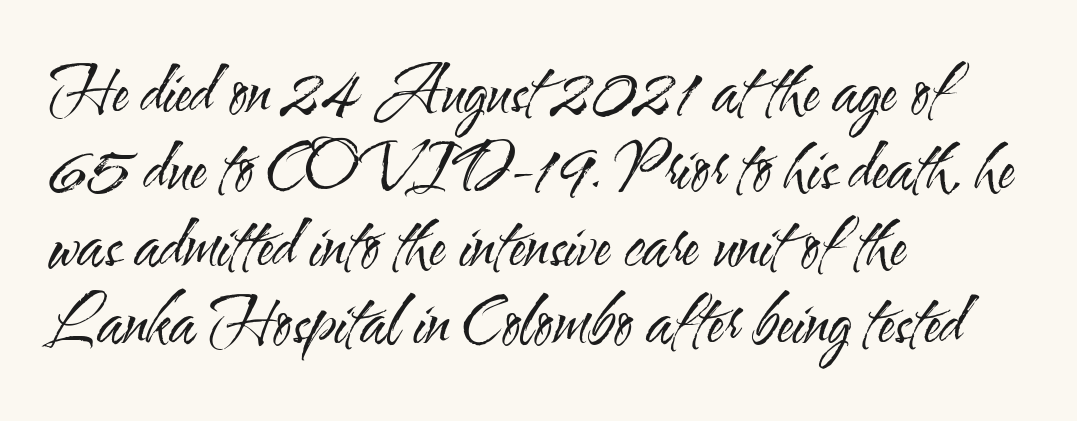
{"serif": "no", "bold": "no", "weight": "regular", "width": "condensed", "stroke_contrast": "medium", "x_height": "small", "monospaced": "no", "underline": "no", "align": "left", "line_spacing_ratio": 1.22, "letter_spacing": "normal", "letter_spacing_em": 0.0, "glyph_px": 63}
